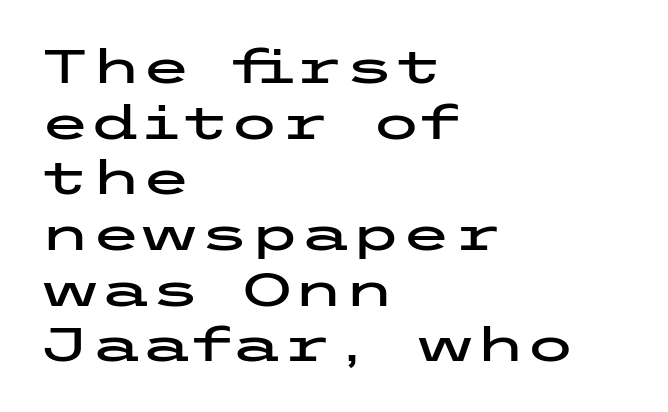
Q: Is the text italic (slanted)? A: No, it is upright.
Q: Is the typeface a serif or a sans-serif typeface? A: Sans-serif.
Q: Is the text underlined? A: No.
Q: How is the paragraph aligned? A: Left-aligned.
Q: Is the spacing between letters normal or unusually wide? A: Normal.
Q: Width (condensed, normal, or wide)? A: Wide.
Q: Stroke contrast? A: Low.
Q: x-height? A: Medium.
